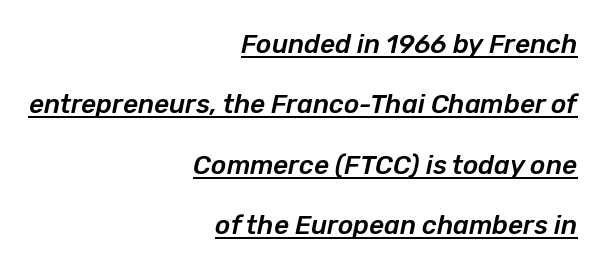
The image shows 26 px text type, italic (leaning right); set right-aligned, loose line spacing (2.32x), normal letter spacing, underlined.
